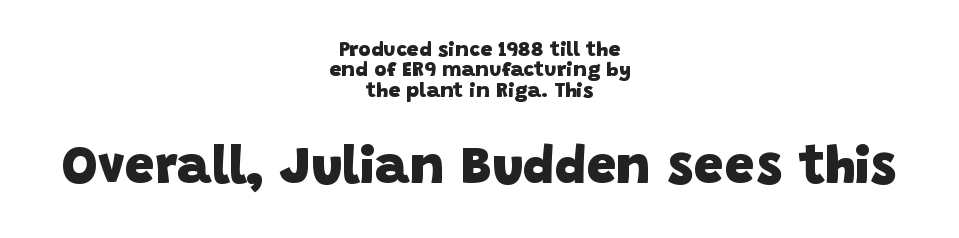
The following chunk of copy outweighs the initial chunk in type size. This sample has the flowing, uneven cadence of proportional lettering. Each letter's strokes conclude bluntly, with no projecting serifs. In terms of letterspacing, this is plain default setting. Quick note: underline off.
